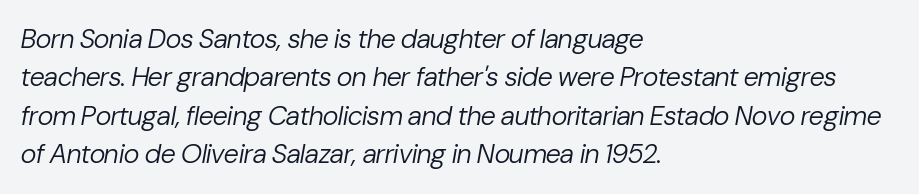
Slant detected: the letters are inclined. Vertical stems look standard width or narrower in stroke. Underlining? Definitely not there. A typesetter would call this zero additional tracking. Summary of vertical rhythm: regular, with standard interline spacing. The rendering anchors every line to the left-hand side.
